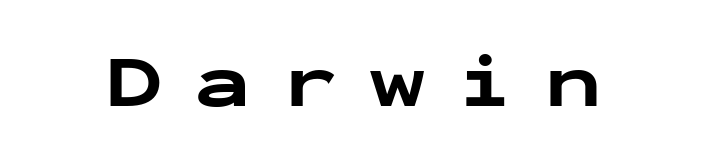
The image shows 75 px bold, wide sans-serif type, upright, monospaced; set unusually wide letter spacing (+0.42 em), not underlined; low stroke contrast and a medium x-height.
